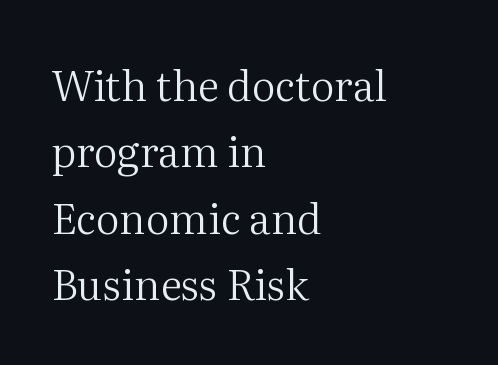
The image shows 42 px regular-weight serif type, upright; set left-aligned, normal line spacing (1.58x), normal letter spacing, not underlined; medium stroke contrast and a medium x-height.
